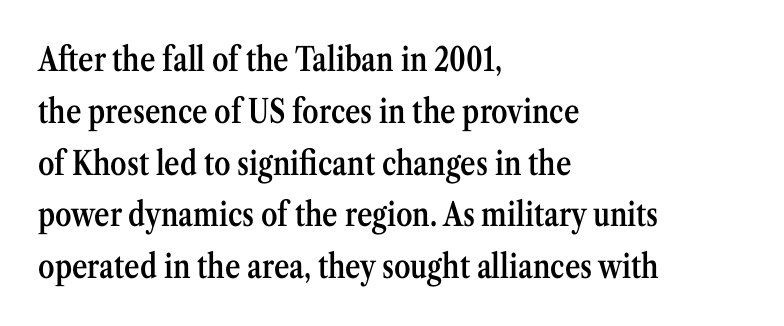
Underlining? Definitely not there. Caption: semibold face, moderately heavy strokes. A serif font was chosen for this passage. The line-height multiplier appears to be the usual default. Here the glyphs are tracked normally, forming tight word shapes.
